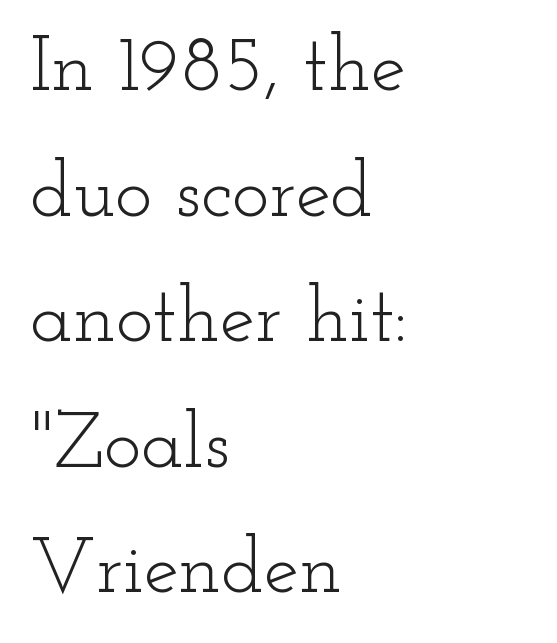
{"serif": "yes", "italic": "no", "bold": "no", "weight": "light", "width": "wide", "stroke_contrast": "low", "x_height": "small", "monospaced": "no", "underline": "no", "align": "left", "line_spacing": "normal", "line_spacing_ratio": 1.59, "letter_spacing": "normal", "letter_spacing_em": 0.0, "glyph_px": 79}
